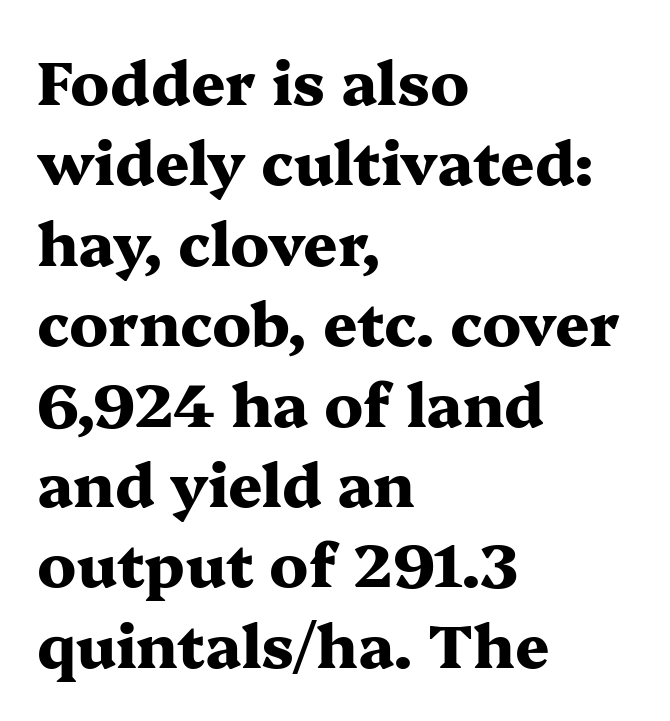
{"serif": "yes", "italic": "no", "bold": "yes", "weight": "heavy", "width": "wide", "stroke_contrast": "medium", "x_height": "medium", "monospaced": "no", "underline": "no", "align": "left", "line_spacing": "normal", "line_spacing_ratio": 1.34, "letter_spacing": "normal", "letter_spacing_em": 0.0, "glyph_px": 60}
